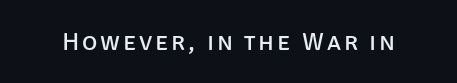
The image shows 26 px text type, upright; set not underlined.
